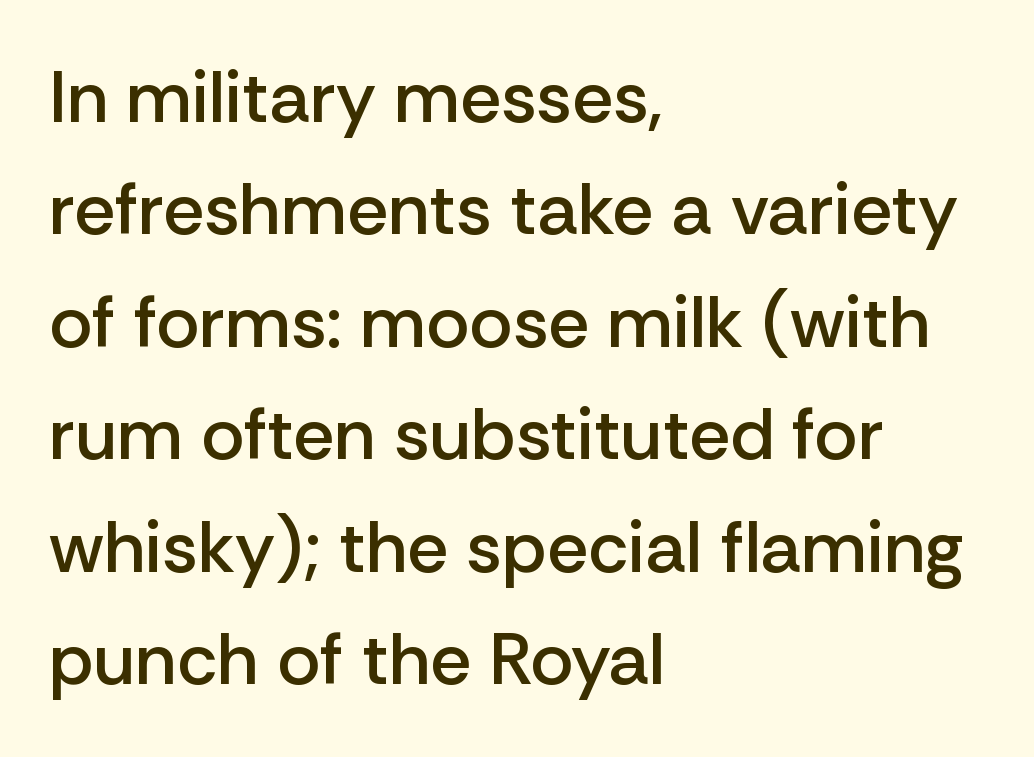
Q: Is the text bold? A: Semi-bold.
Q: Is the text italic (slanted)? A: No, it is upright.
Q: Is the typeface a serif or a sans-serif typeface? A: Sans-serif.
Q: Is the text underlined? A: No.
Q: How is the paragraph aligned? A: Left-aligned.
Q: Is the spacing between letters normal or unusually wide? A: Normal.
Q: Is the spacing between lines tight, normal or loose? A: Normal.
Q: Width (condensed, normal, or wide)? A: Normal.
Q: Stroke contrast? A: Low.
Q: x-height? A: Medium.
Q: Monospaced? A: No.
